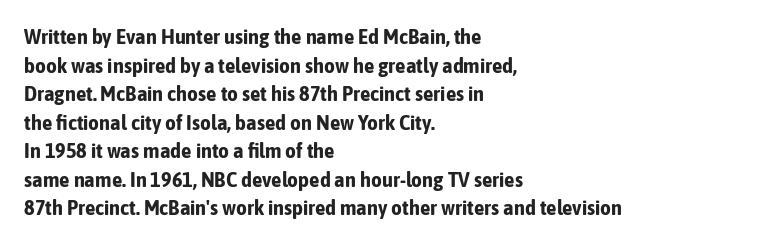
The image shows 21 px bold type, upright; set left-aligned, normal line spacing (1.36x), normal letter spacing, not underlined.
